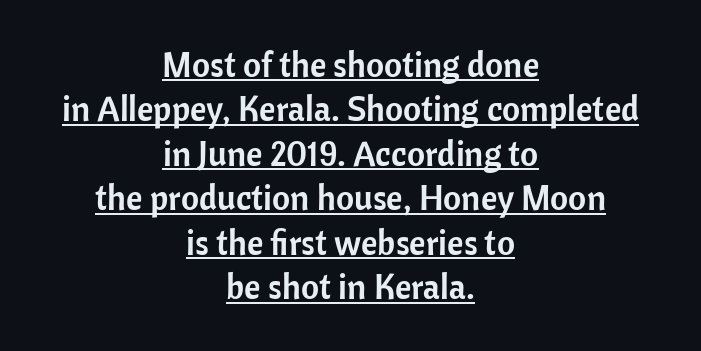
The image shows 35 px sans-serif type, upright; set centered, normal line spacing (1.27x), normal letter spacing, underlined; low stroke contrast and a medium x-height.
